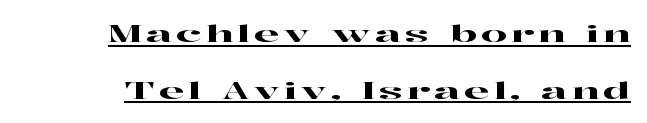
The image shows 23 px text type, upright; set loose line spacing (2.46x), underlined.
